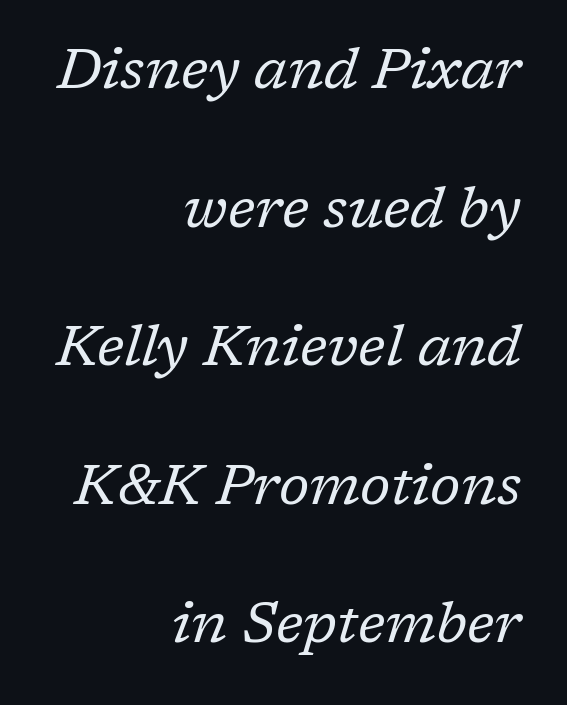
{"serif": "yes", "italic": "yes", "lean": "right", "slant_degrees": 17, "bold": "no", "weight": "regular", "width": "normal", "stroke_contrast": "low", "x_height": "medium", "monospaced": "no", "underline": "no", "align": "right", "line_spacing": "loose", "line_spacing_ratio": 2.43, "letter_spacing": "normal", "letter_spacing_em": 0.0, "glyph_px": 57}
